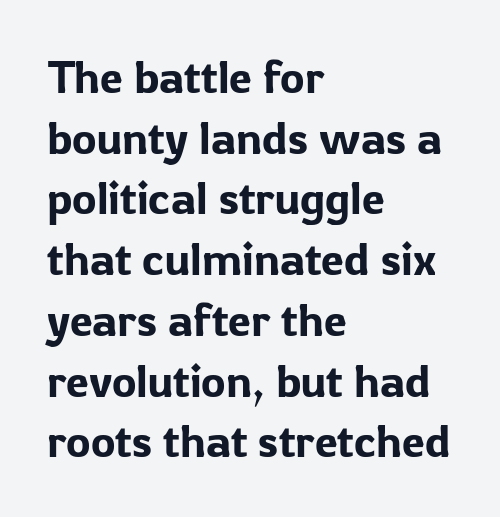
Q: Is the text italic (slanted)? A: No, it is upright.
Q: Is the typeface a serif or a sans-serif typeface? A: Sans-serif.
Q: Is the text underlined? A: No.
Q: How is the paragraph aligned? A: Left-aligned.
Q: Is the spacing between letters normal or unusually wide? A: Normal.
Q: Is the spacing between lines tight, normal or loose? A: Normal.
Q: Width (condensed, normal, or wide)? A: Normal.
Q: Stroke contrast? A: Low.
Q: x-height? A: Medium.
Q: Monospaced? A: No.
